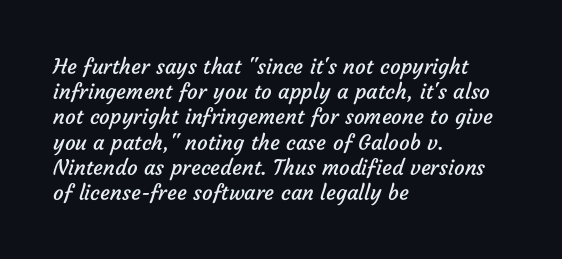
Q: Is the text bold? A: No.
Q: Is the text underlined? A: No.
Q: How is the paragraph aligned? A: Left-aligned.
Q: Is the spacing between letters normal or unusually wide? A: Normal.
